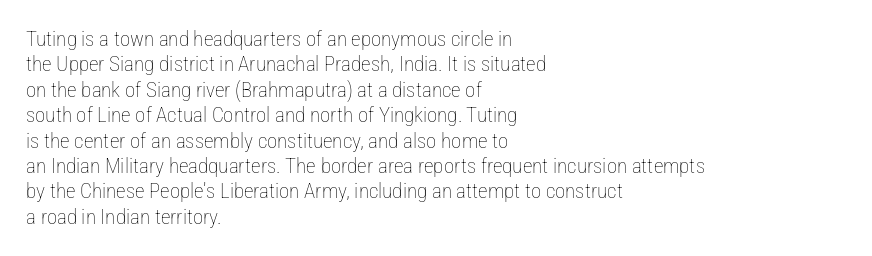
{"italic": "no", "bold": "no", "underline": "no", "align": "left", "line_spacing_ratio": 1.21, "letter_spacing": "normal", "letter_spacing_em": 0.0, "glyph_px": 21}
